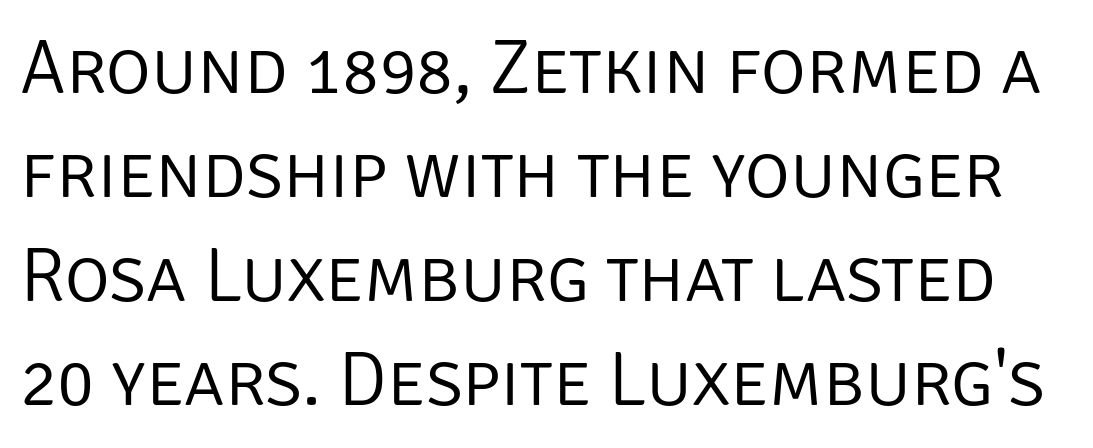
The image shows 77 px light sans-serif type, upright; set normal line spacing (1.35x), normal letter spacing, not underlined; low stroke contrast and a large x-height.
